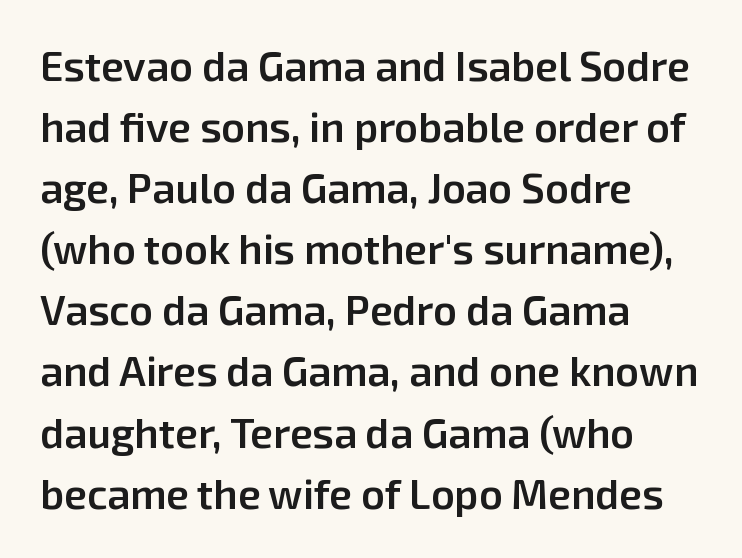
Alignment: flush left. Every stem runs plumb, perpendicular to the baseline. Bold? Not quite — semibold, heavier than regular but stopping short. Normally led — the rows are evenly, conventionally spaced. In terms of letterform style, serifs are entirely absent.
